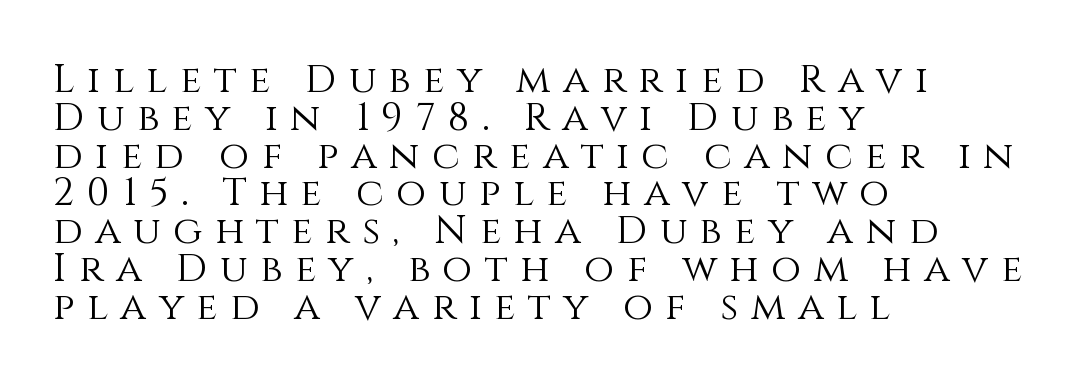
The image shows 39 px light type, upright; set left-aligned, tight line spacing (0.97x), unusually wide letter spacing (+0.32 em), not underlined; medium stroke contrast and a large x-height.
